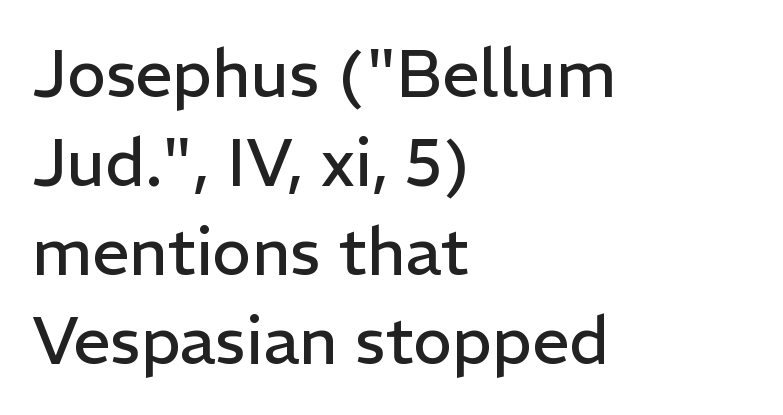
{"serif": "no", "italic": "no", "bold": "no", "weight": "regular", "width": "normal", "stroke_contrast": "low", "x_height": "medium", "monospaced": "no", "underline": "no", "align": "left", "line_spacing": "normal", "line_spacing_ratio": 1.35, "letter_spacing": "normal", "letter_spacing_em": 0.0, "glyph_px": 66}
